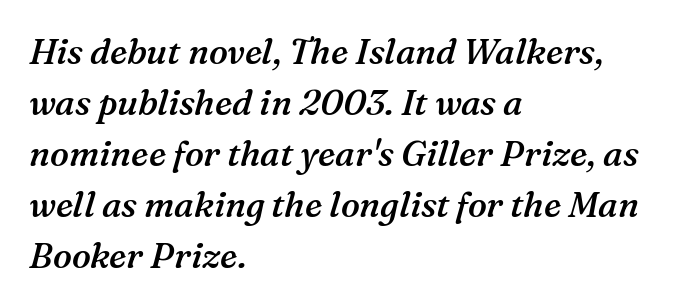
Q: Is the text bold? A: Semi-bold.
Q: Is the text italic (slanted)? A: Yes, it leans right by about 16 degrees.
Q: Is the typeface a serif or a sans-serif typeface? A: Serif.
Q: Is the text underlined? A: No.
Q: How is the paragraph aligned? A: Left-aligned.
Q: Is the spacing between letters normal or unusually wide? A: Normal.
Q: Is the spacing between lines tight, normal or loose? A: Normal.
Q: Width (condensed, normal, or wide)? A: Normal.
Q: Stroke contrast? A: Medium.
Q: x-height? A: Medium.
Q: Monospaced? A: No.
